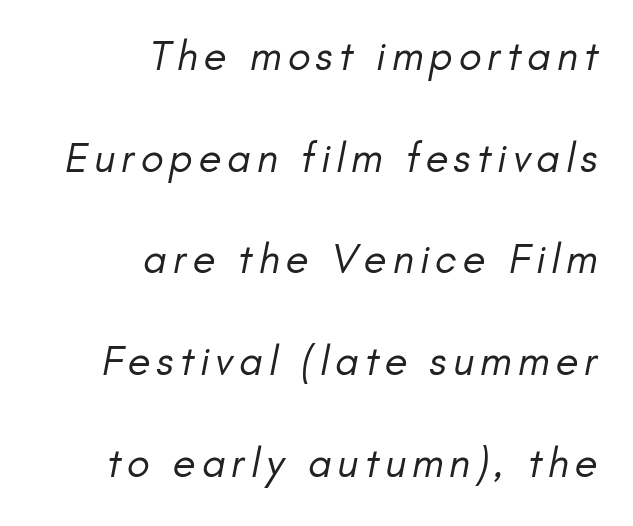
Character widths vary here, with narrow letters taking less room than wide ones. What's the leading like? Stretched, with rows far apart. Weight: regular or lighter. You can tell from the bare stems that sans-serif type was used. A bare baseline throughout the passage. The compositor pushed each line to the right boundary.
